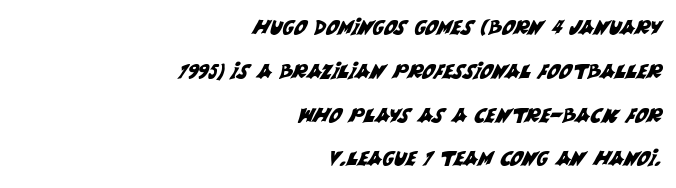
The image shows 20 px text type; set right-aligned, loose line spacing (2.19x), normal letter spacing, not underlined.
